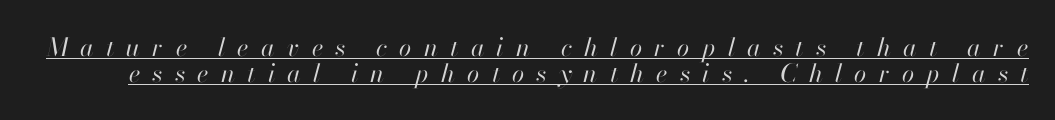
The image shows 25 px text type, italic (leaning right); set tight line spacing (1.06x), unusually wide letter spacing (+0.49 em), underlined.
